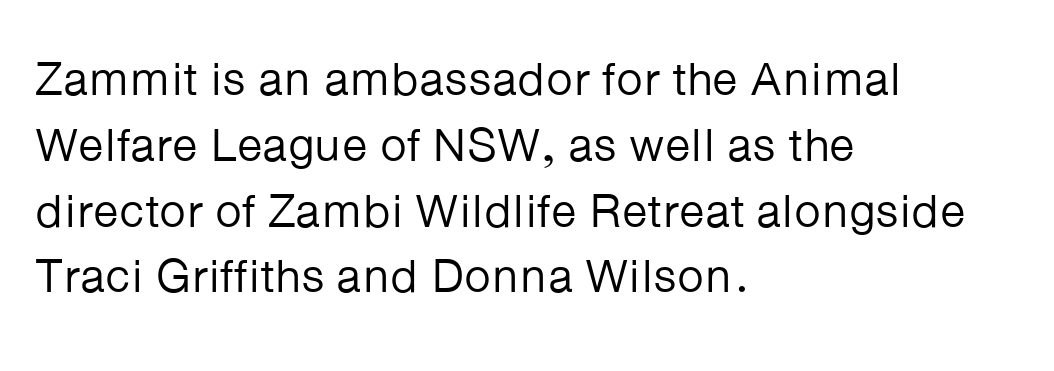
The image shows 47 px regular-weight sans-serif type, upright; set left-aligned, normal line spacing (1.4x), normal letter spacing, not underlined; low stroke contrast and a medium x-height.
